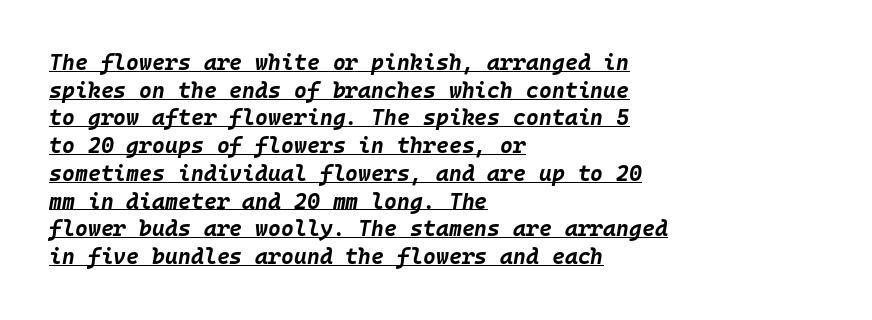
The image shows 22 px bold type, italic (leaning right); set left-aligned, normal line spacing (1.26x), normal letter spacing, underlined.
